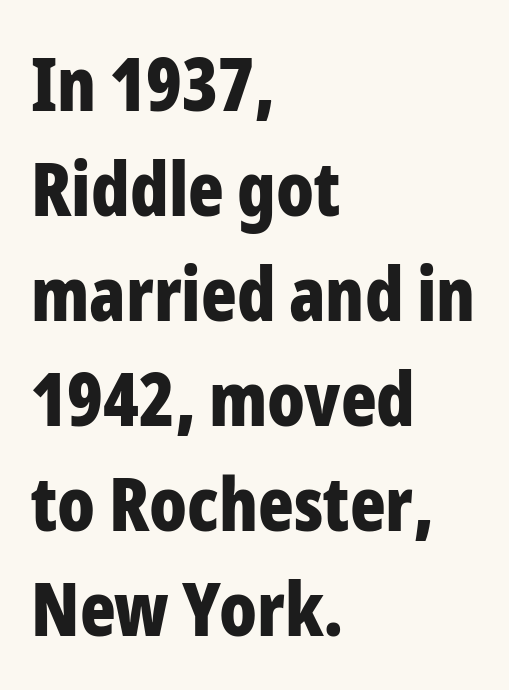
{"serif": "no", "italic": "no", "bold": "yes", "weight": "bold", "width": "condensed", "stroke_contrast": "low", "x_height": "medium", "monospaced": "no", "underline": "no", "align": "left", "line_spacing": "normal", "line_spacing_ratio": 1.42, "letter_spacing": "normal", "letter_spacing_em": 0.0, "glyph_px": 74}
